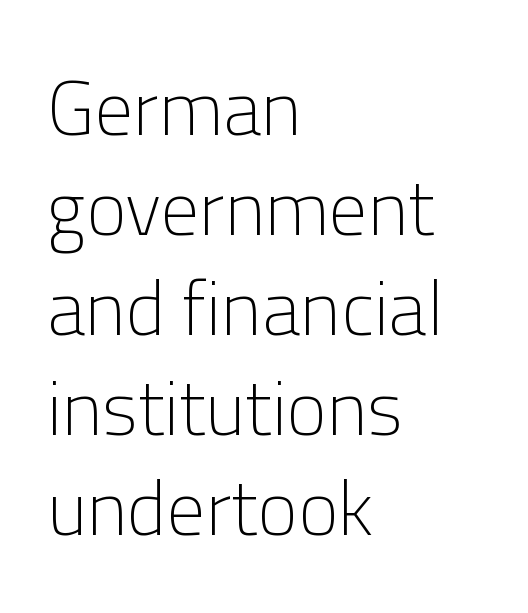
In terms of leading, this rendering sits right in the middle. Students, note that the glyphs here touch the page at normal intervals. Posture: straight, roman, zero tilt. Clear beneath every line of the passage. Here the designer chose a conventional face with non-uniform glyph widths. The characters are drawn with everyday or finer stroke widths.
